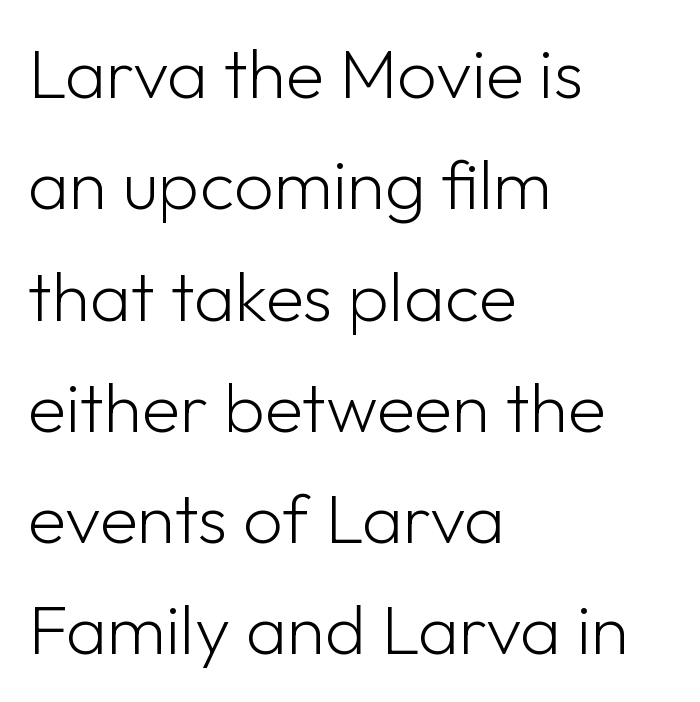
The image shows 70 px light sans-serif type, upright; set left-aligned, normal line spacing (1.59x), normal letter spacing, not underlined; low stroke contrast and a medium x-height.
